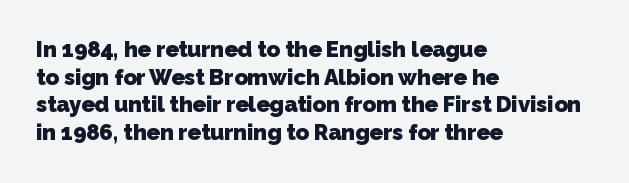
The foot of each line stays bare and open. The passage shown has conventional tracking throughout. Line spacing here is normal. A student would call this left alignment; a typographer would say flush left, rag right.
